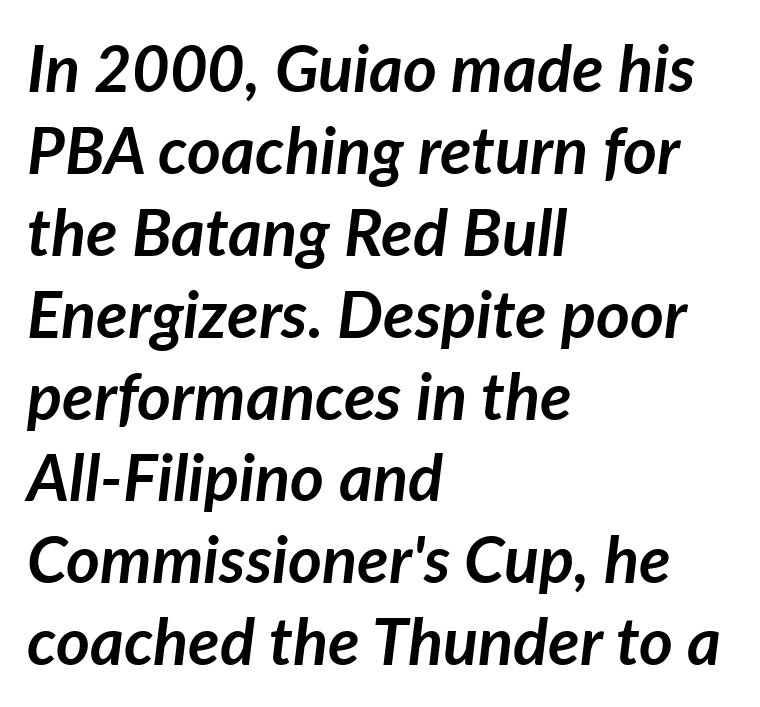
The image shows 65 px semibold type, italic (leaning right); set left-aligned, normal line spacing (1.26x), normal letter spacing, not underlined; low stroke contrast and a medium x-height.
